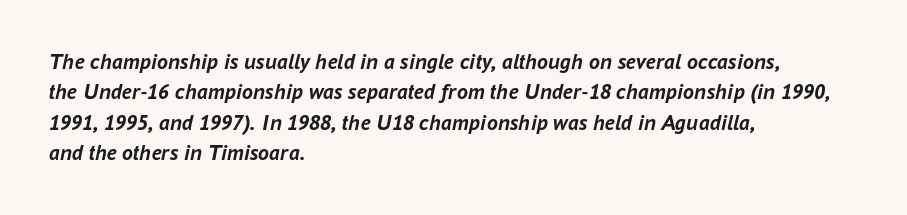
Is the block centered? No — it sits flush against the left margin. Underlining? Definitely not there. Strokes here are thick enough to call this a true bold. Leading matches the norm, producing a regular column.
